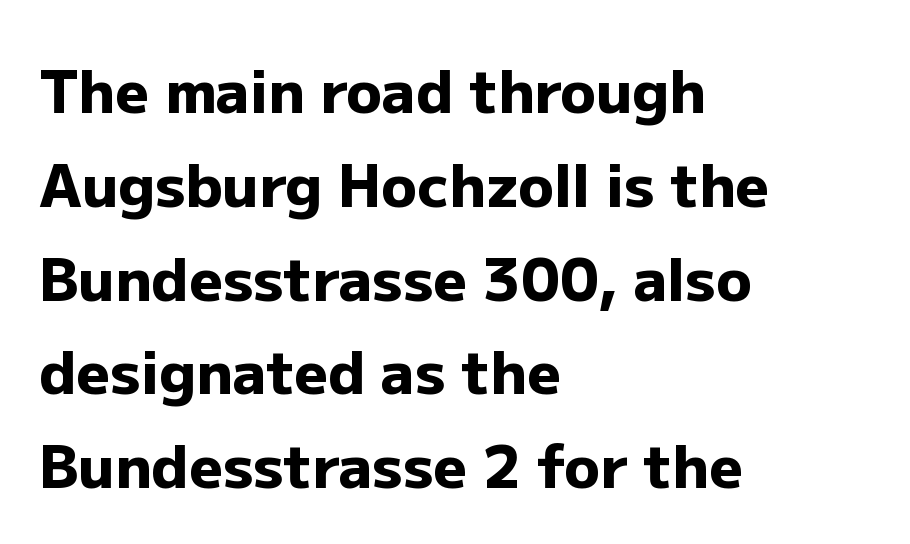
The image shows 59 px heavy sans-serif type, upright; set left-aligned, normal line spacing (1.59x), normal letter spacing, not underlined; low stroke contrast and a medium x-height.
